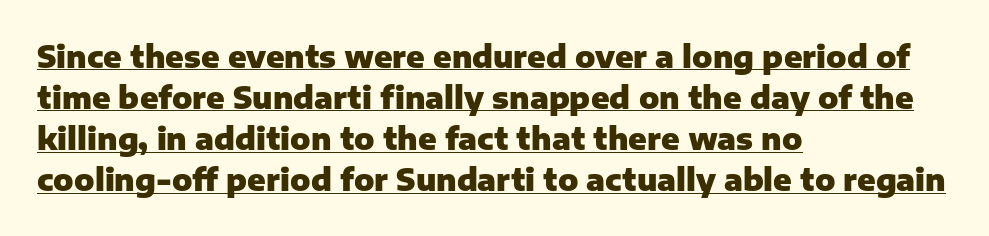
The image shows 30 px heavy sans-serif type, upright; set left-aligned, normal line spacing (1.37x), normal letter spacing, underlined; low stroke contrast and a medium x-height.
